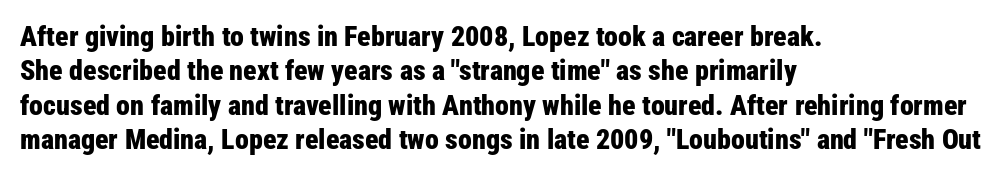
{"serif": "no", "italic": "no", "bold": "yes", "weight": "bold", "width": "condensed", "stroke_contrast": "low", "x_height": "medium", "monospaced": "no", "underline": "no", "align": "left", "line_spacing_ratio": 1.23, "letter_spacing": "normal", "letter_spacing_em": 0.0, "glyph_px": 28}
